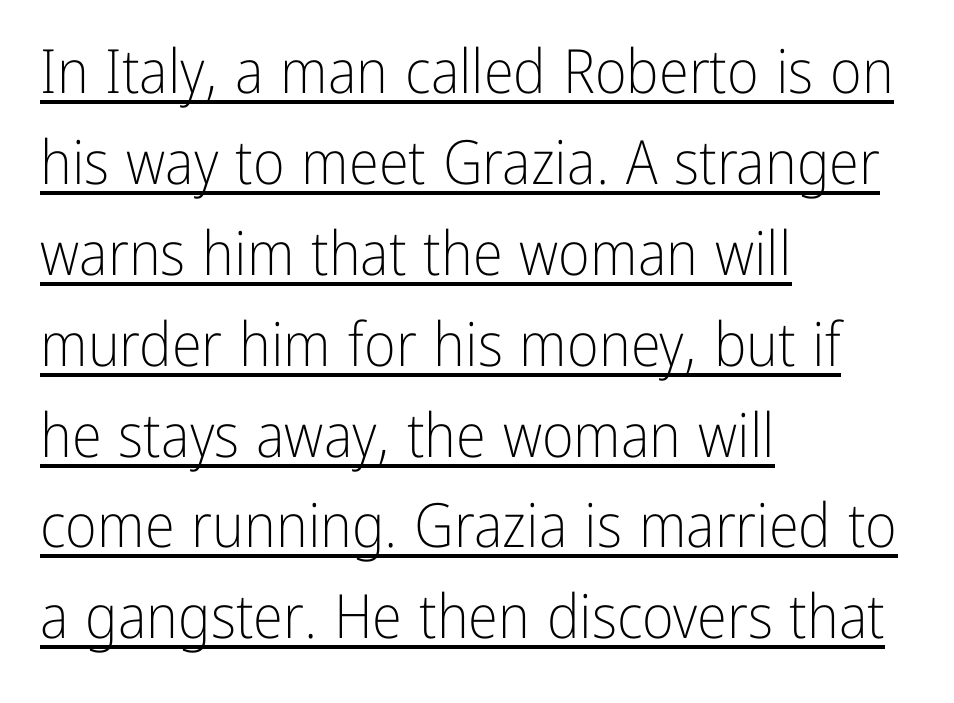
Q: Is the text bold? A: No.
Q: Is the text italic (slanted)? A: No, it is upright.
Q: Is the typeface a serif or a sans-serif typeface? A: Sans-serif.
Q: Is the text underlined? A: Yes.
Q: How is the paragraph aligned? A: Left-aligned.
Q: Is the spacing between letters normal or unusually wide? A: Normal.
Q: Is the spacing between lines tight, normal or loose? A: Normal.
Q: Width (condensed, normal, or wide)? A: Condensed.
Q: Stroke contrast? A: Low.
Q: x-height? A: Medium.
Q: Monospaced? A: No.
